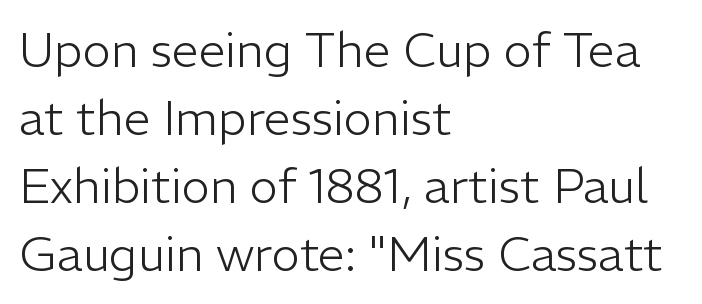
The passage is arranged the way most books set body copy — flush left. Decoration check: the copy has no underline. The axis of the letterforms is exactly vertical. The characters are drawn with everyday or finer stroke widths. The designer went with a sans here, leaving each stem footless.
